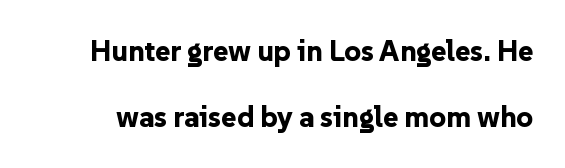
{"serif": "no", "italic": "no", "bold": "yes", "weight": "bold", "width": "normal", "stroke_contrast": "low", "x_height": "medium", "monospaced": "no", "underline": "no", "line_spacing": "loose", "line_spacing_ratio": 2.27, "letter_spacing": "normal", "letter_spacing_em": 0.0, "glyph_px": 29}
